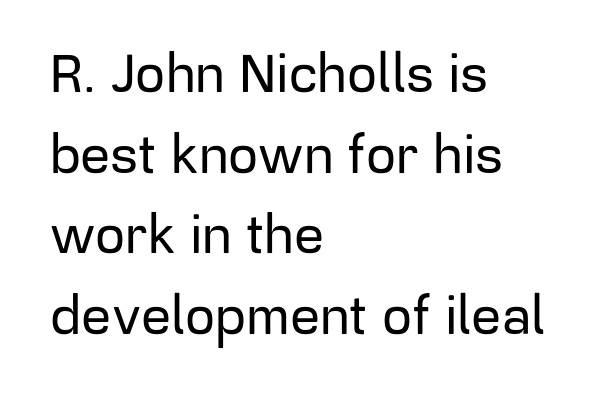
Q: Is the text italic (slanted)? A: No, it is upright.
Q: Is the typeface a serif or a sans-serif typeface? A: Sans-serif.
Q: Is the text underlined? A: No.
Q: How is the paragraph aligned? A: Left-aligned.
Q: Is the spacing between letters normal or unusually wide? A: Normal.
Q: Is the spacing between lines tight, normal or loose? A: Normal.
Q: Width (condensed, normal, or wide)? A: Normal.
Q: Stroke contrast? A: Low.
Q: x-height? A: Medium.
Q: Monospaced? A: No.
